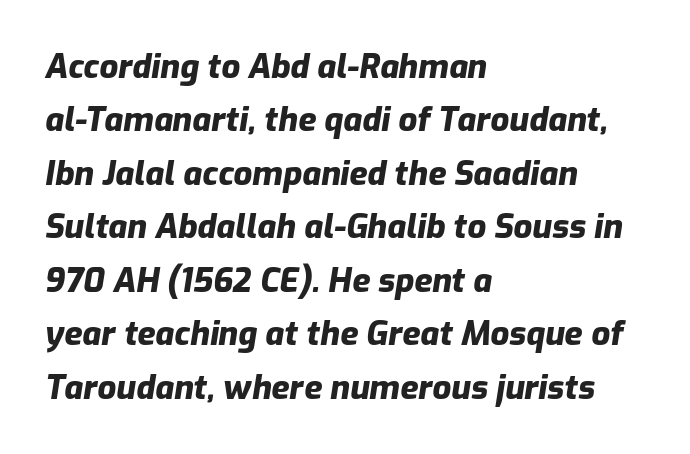
Q: Is the text bold? A: Yes.
Q: Is the text italic (slanted)? A: Yes, it leans right by about 9 degrees.
Q: Is the text underlined? A: No.
Q: How is the paragraph aligned? A: Left-aligned.
Q: Is the spacing between letters normal or unusually wide? A: Normal.
Q: Is the spacing between lines tight, normal or loose? A: Normal.
Q: Width (condensed, normal, or wide)? A: Normal.
Q: Stroke contrast? A: Low.
Q: x-height? A: Medium.
Q: Monospaced? A: No.
